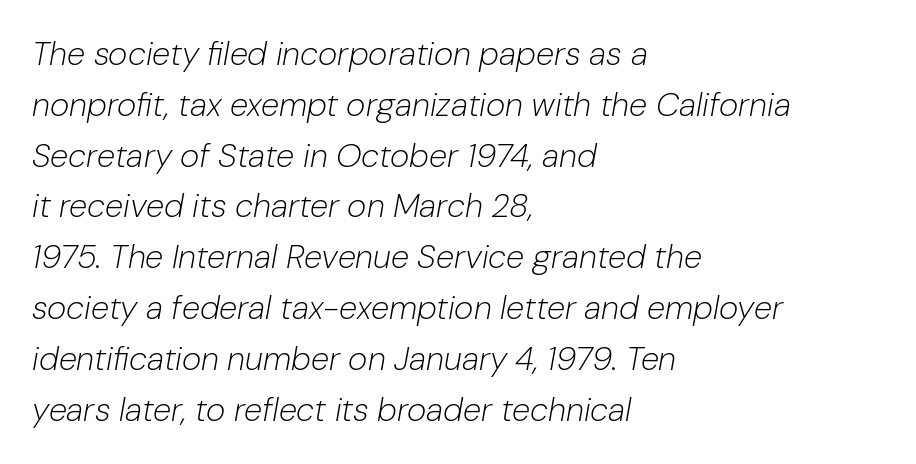
Each row of text sits above clean, open space. Leftover space on each line is placed entirely after the last word. When letters slant like this, we call the style italic. Regular leading.
